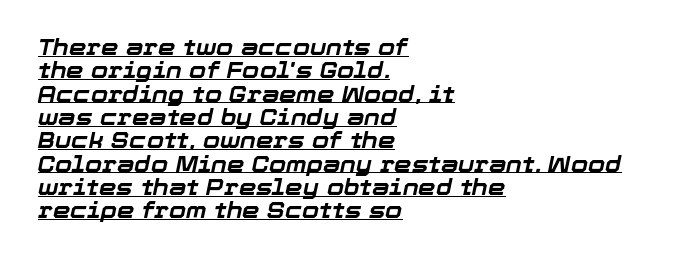
Tightly led — the rows are bunched. Compared with an ordinary text face, these strokes are far heavier — a full bold. What stands out about the letter spacing? Nothing — it is the standard amount. Layout note: lines flush left. Slant detected: the letters are inclined. Is there an underline? Yes — a line sits under the letters.
